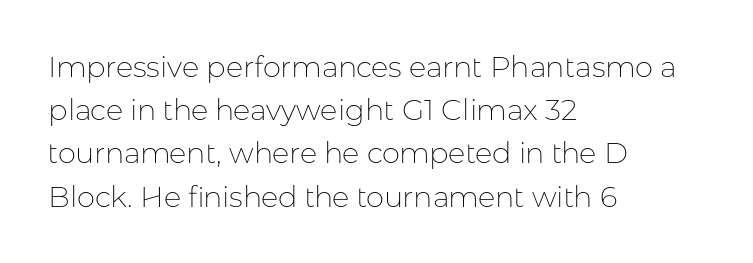
The designer went with a sans here, leaving each stem footless. The zone under the glyphs is completely vacant. You could not count columns in this text — the font is proportionally spaced. Typeset ragged right — the left edge is the straight one. Counters stay open thanks to moderate or lighter strokes. Regarding leading, the lines here are spaced in the standard way.
